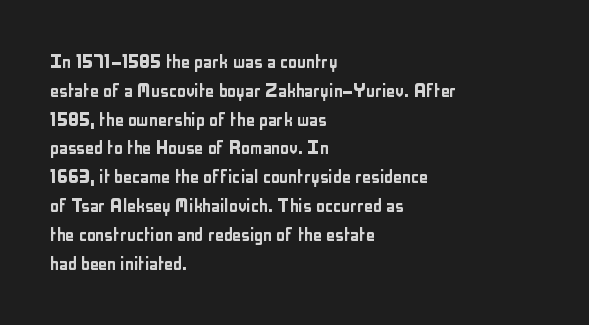
{"italic": "no", "underline": "no", "align": "left", "line_spacing": "normal", "line_spacing_ratio": 1.31, "letter_spacing": "normal", "letter_spacing_em": 0.0, "glyph_px": 22}
